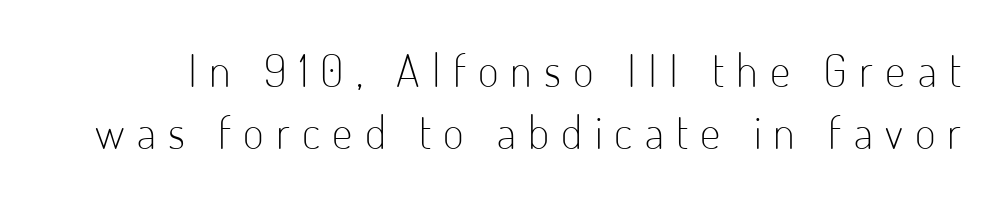
{"serif": "no", "italic": "no", "bold": "no", "weight": "light", "width": "condensed", "stroke_contrast": "low", "x_height": "small", "monospaced": "no", "underline": "no", "line_spacing": "normal", "line_spacing_ratio": 1.38, "letter_spacing": "wide", "letter_spacing_em": 0.27, "glyph_px": 45}
